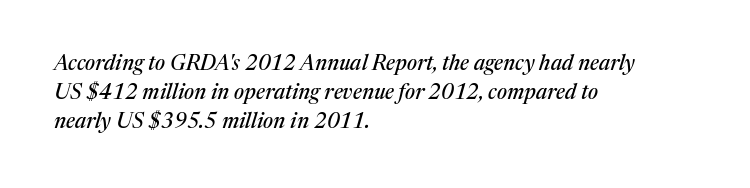
The image shows 21 px text type, italic (leaning right); set left-aligned, normal line spacing (1.38x), normal letter spacing, not underlined.
